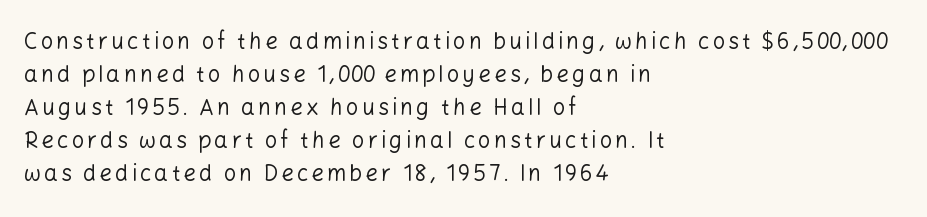
{"italic": "no", "bold": "no", "underline": "no", "align": "left", "line_spacing": "normal", "line_spacing_ratio": 1.5, "glyph_px": 22}
